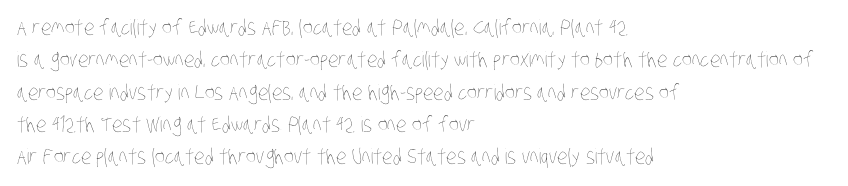
Q: Is the text bold? A: No.
Q: Is the text underlined? A: No.
Q: How is the paragraph aligned? A: Left-aligned.
Q: Is the spacing between letters normal or unusually wide? A: Normal.
Q: Is the spacing between lines tight, normal or loose? A: Normal.
